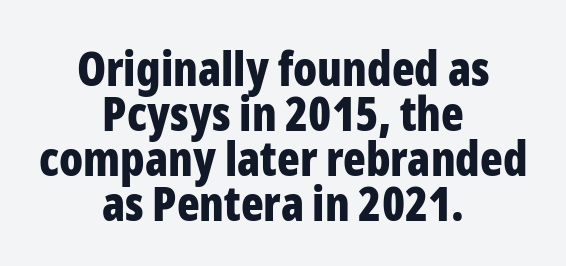
Q: Is the text bold? A: Yes.
Q: Is the text italic (slanted)? A: No, it is upright.
Q: Is the typeface a serif or a sans-serif typeface? A: Sans-serif.
Q: Is the text underlined? A: No.
Q: How is the paragraph aligned? A: Centered.
Q: Is the spacing between letters normal or unusually wide? A: Normal.
Q: Is the spacing between lines tight, normal or loose? A: Tight.
Q: Width (condensed, normal, or wide)? A: Condensed.
Q: Stroke contrast? A: Low.
Q: x-height? A: Medium.
Q: Monospaced? A: No.
